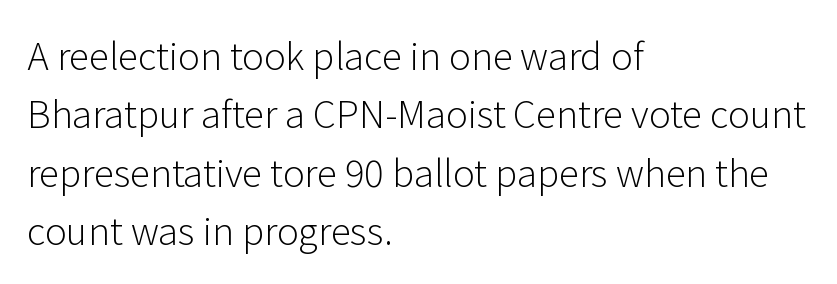
The face used here is proportionally spaced, like ordinary book or web type. Stems and bowls with no extra thickness — not bold. Unmarked baselines from the first word to the last. A normal amount of white space separates one row of letters from the next.
